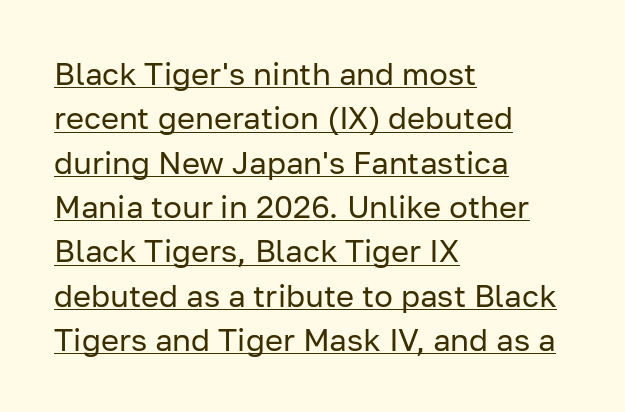
The image shows 31 px regular-weight sans-serif type, upright; set left-aligned, normal line spacing (1.43x), normal letter spacing, underlined; low stroke contrast and a medium x-height.
